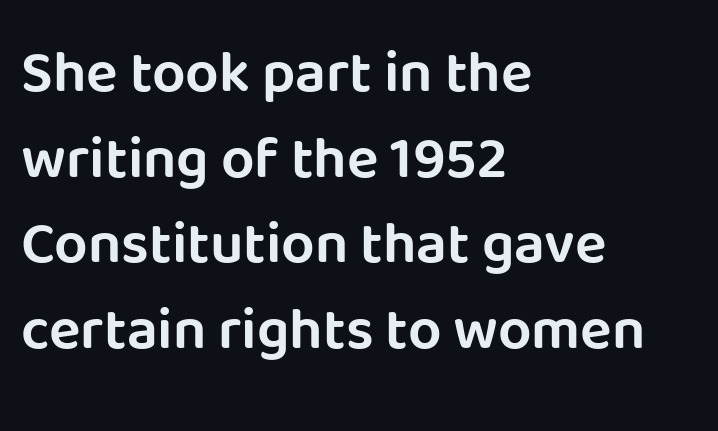
The image shows 59 px sans-serif type, upright; set left-aligned, normal line spacing (1.45x), normal letter spacing, not underlined; low stroke contrast and a large x-height.
